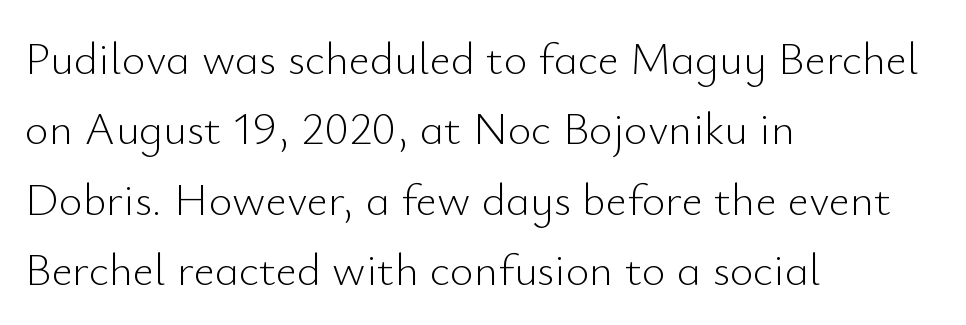
The image shows 46 px light sans-serif type, upright; set left-aligned, normal line spacing (1.53x), normal letter spacing, not underlined; low stroke contrast and a small x-height.
